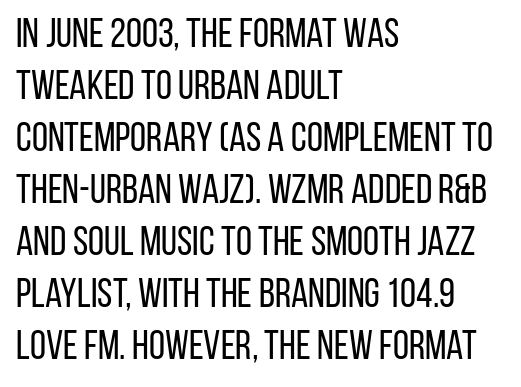
The image shows 41 px regular-weight, condensed sans-serif type, upright; set left-aligned, normal line spacing (1.27x), normal letter spacing, not underlined; low stroke contrast and a large x-height.
